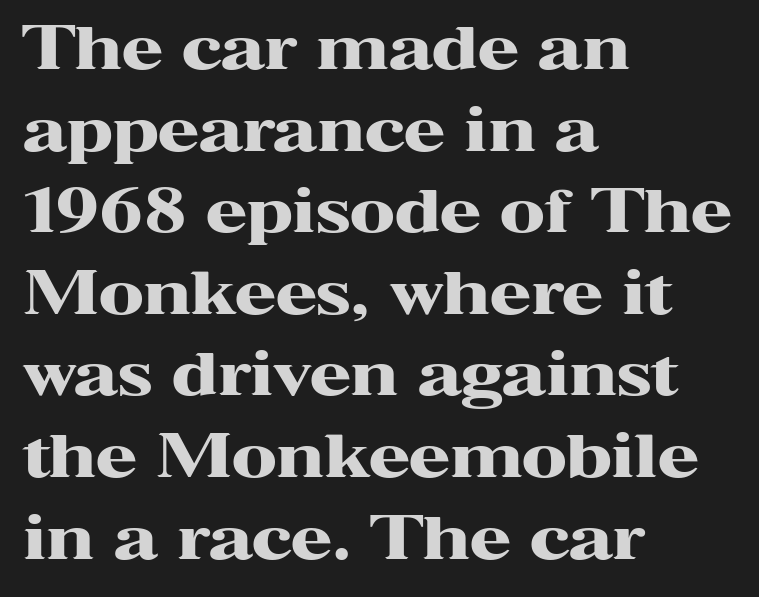
{"serif": "yes", "italic": "no", "bold": "yes", "weight": "heavy", "width": "wide", "stroke_contrast": "high", "x_height": "medium", "monospaced": "no", "underline": "no", "align": "left", "line_spacing": "normal", "line_spacing_ratio": 1.36, "letter_spacing": "normal", "letter_spacing_em": 0.0, "glyph_px": 60}
